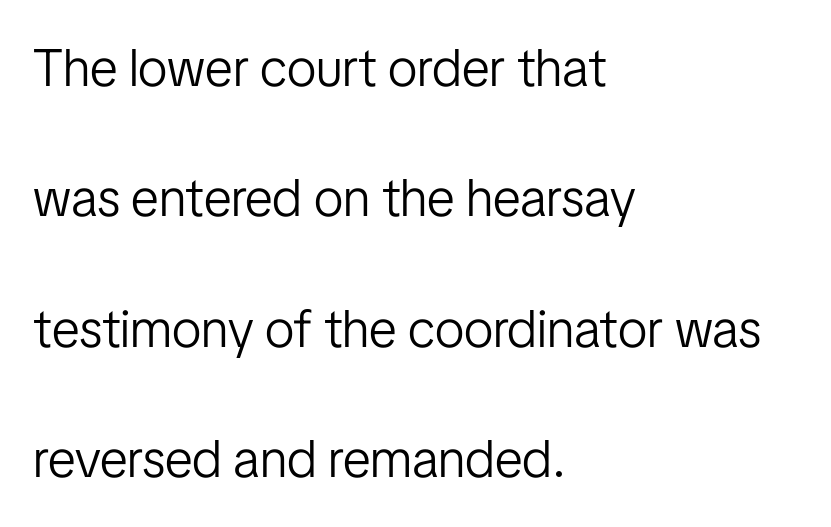
{"serif": "no", "italic": "no", "bold": "no", "weight": "light", "width": "condensed", "stroke_contrast": "low", "x_height": "medium", "monospaced": "no", "underline": "no", "align": "left", "line_spacing": "loose", "line_spacing_ratio": 2.46, "letter_spacing": "normal", "letter_spacing_em": 0.0, "glyph_px": 53}
